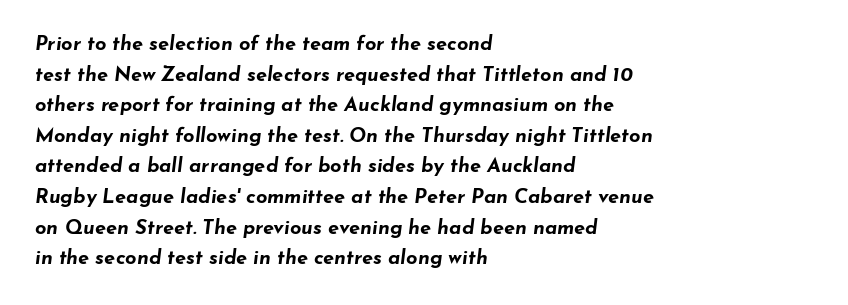
Regarding leading, the lines here are spaced in the standard way. Where is the straight margin? On the left. The glyphs look as if they've been sheared to an angle. The line texture is even and compact thanks to regular tracking. Underlining? Definitely not there. Does the weight exceed regular? Yes, all the way to bold.
